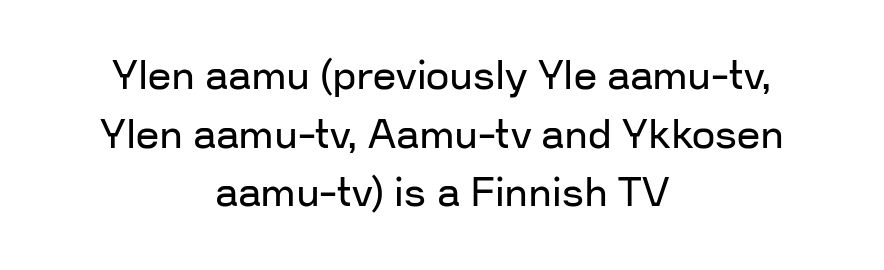
The image shows 41 px regular-weight sans-serif type, upright; set centered, normal line spacing (1.43x), normal letter spacing, not underlined; low stroke contrast and a medium x-height.
